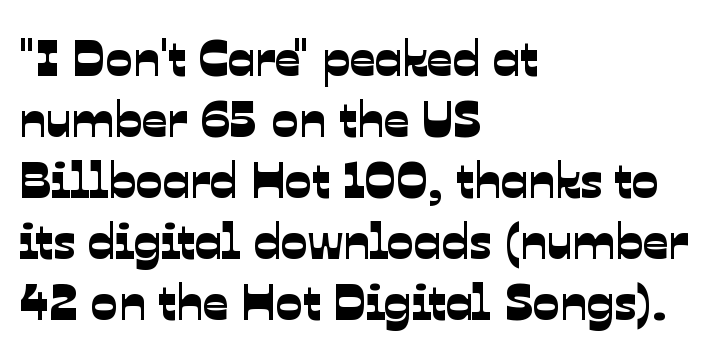
The image shows 50 px sans-serif type; set left-aligned, line spacing 1.22x, normal letter spacing, not underlined; low stroke contrast and a medium x-height.
